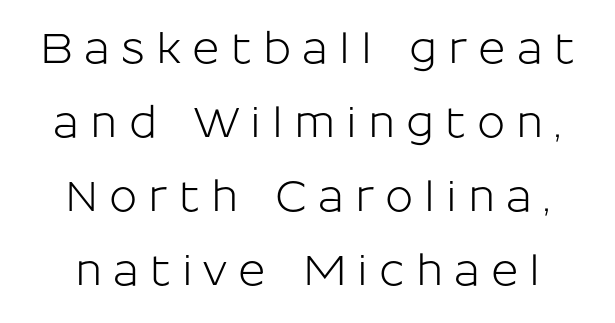
The image shows 42 px sans-serif type, upright; set line spacing 1.76x, unusually wide letter spacing (+0.26 em), not underlined; low stroke contrast and a medium x-height.
